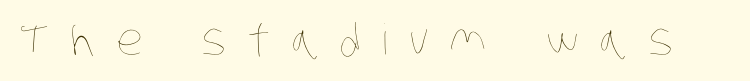
{"bold": "no", "weight": "thin", "width": "condensed", "stroke_contrast": "low", "x_height": "large", "monospaced": "no", "underline": "no", "letter_spacing": "wide", "letter_spacing_em": 0.5, "glyph_px": 42}
